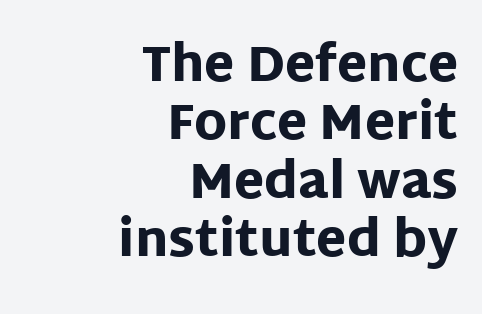
Q: Is the text bold? A: Yes.
Q: Is the text italic (slanted)? A: No, it is upright.
Q: Is the typeface a serif or a sans-serif typeface? A: Sans-serif.
Q: Is the text underlined? A: No.
Q: How is the paragraph aligned? A: Right-aligned.
Q: Is the spacing between letters normal or unusually wide? A: Normal.
Q: Width (condensed, normal, or wide)? A: Normal.
Q: Stroke contrast? A: Low.
Q: x-height? A: Large.
Q: Monospaced? A: No.
